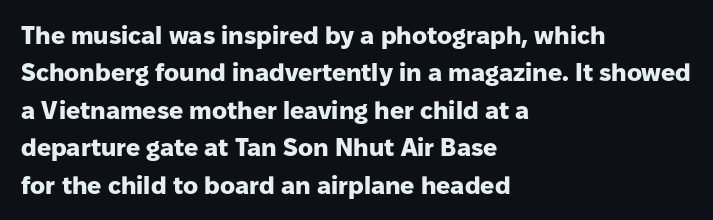
The image shows 25 px bold type, upright; set left-aligned, normal line spacing (1.5x), normal letter spacing, not underlined.
